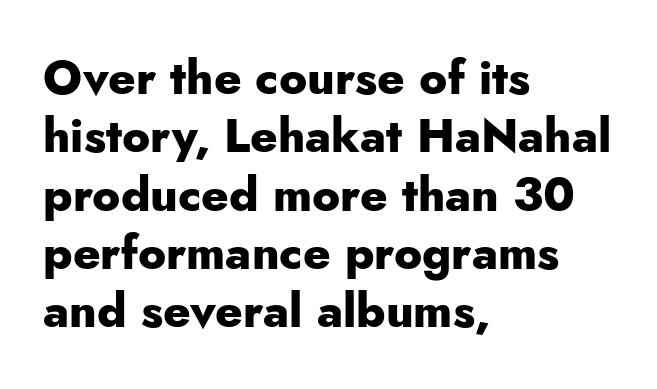
The image shows 47 px heavy sans-serif type, upright; set left-aligned, line spacing 1.24x, normal letter spacing, not underlined; low stroke contrast and a small x-height.
